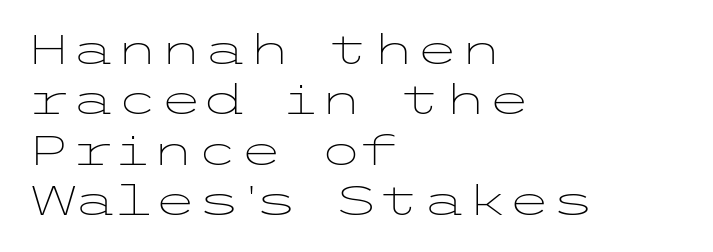
{"serif": "no", "italic": "no", "bold": "no", "weight": "light", "width": "wide", "stroke_contrast": "low", "x_height": "medium", "underline": "no", "align": "left", "line_spacing": "normal", "line_spacing_ratio": 1.26, "letter_spacing": "normal", "letter_spacing_em": 0.0, "glyph_px": 40}
